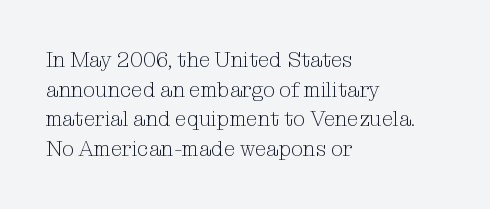
Q: Is the text bold? A: No.
Q: Is the text italic (slanted)? A: No, it is upright.
Q: Is the text underlined? A: No.
Q: How is the paragraph aligned? A: Left-aligned.
Q: Is the spacing between letters normal or unusually wide? A: Normal.
Q: Is the spacing between lines tight, normal or loose? A: Normal.
